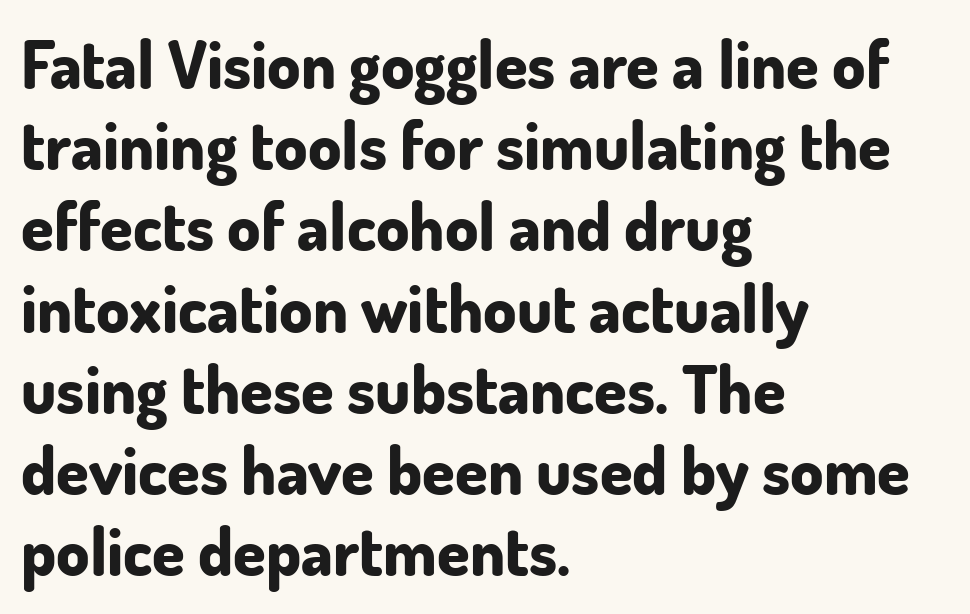
{"serif": "no", "italic": "no", "bold": "yes", "weight": "bold", "width": "normal", "stroke_contrast": "low", "x_height": "small", "monospaced": "no", "underline": "no", "align": "left", "line_spacing_ratio": 1.23, "letter_spacing": "normal", "letter_spacing_em": 0.0, "glyph_px": 66}
